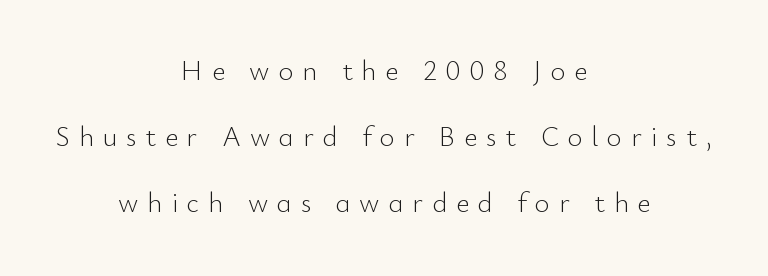
The image shows 28 px light sans-serif type, upright; set centered, loose line spacing (2.36x), unusually wide letter spacing (+0.32 em), not underlined; low stroke contrast and a small x-height.
